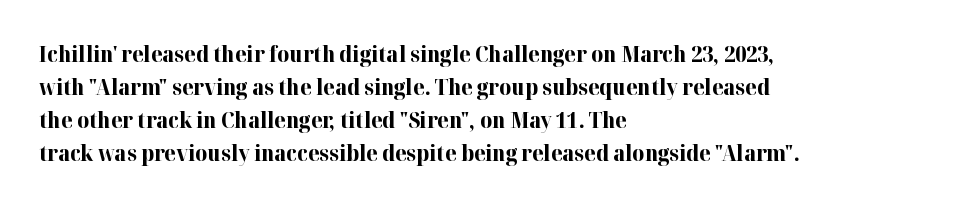
Q: Is the text bold? A: Yes.
Q: Is the text italic (slanted)? A: No, it is upright.
Q: Is the text underlined? A: No.
Q: How is the paragraph aligned? A: Left-aligned.
Q: Is the spacing between letters normal or unusually wide? A: Normal.
Q: Is the spacing between lines tight, normal or loose? A: Normal.
